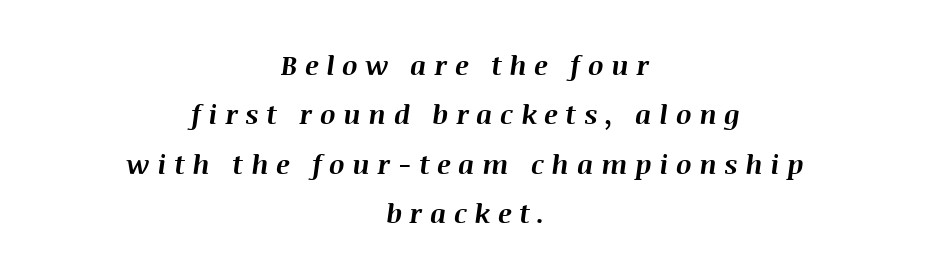
Q: Is the text bold? A: Yes.
Q: Is the text italic (slanted)? A: Yes, it leans right by about 8 degrees.
Q: Is the text underlined? A: No.
Q: How is the paragraph aligned? A: Centered.
Q: Is the spacing between letters normal or unusually wide? A: Unusually wide.
